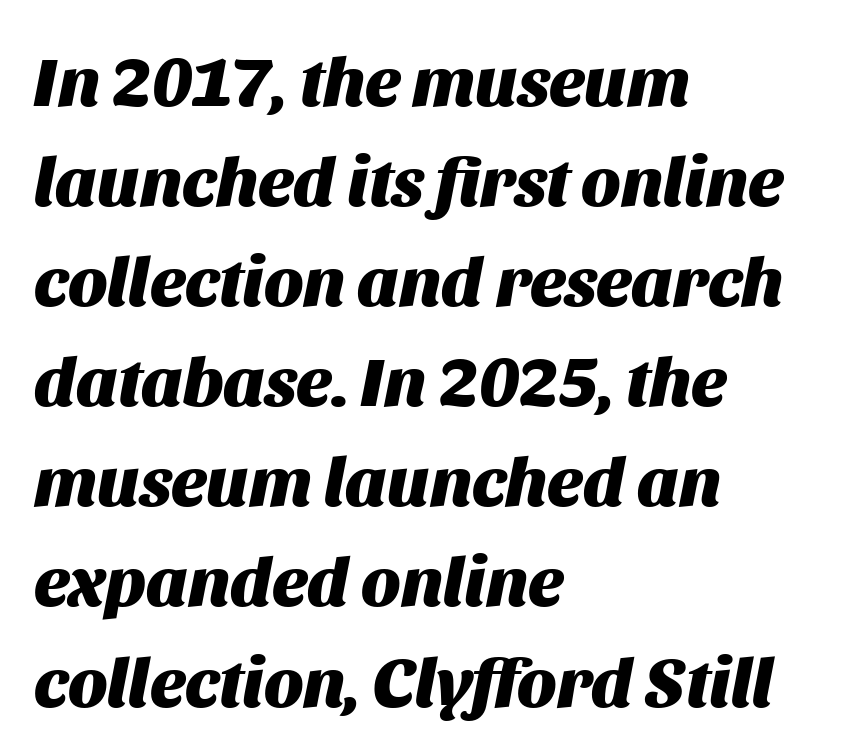
{"italic": "yes", "lean": "right", "slant_degrees": 11, "bold": "yes", "weight": "heavy", "width": "normal", "stroke_contrast": "medium", "x_height": "large", "monospaced": "no", "underline": "no", "align": "left", "line_spacing": "normal", "line_spacing_ratio": 1.43, "letter_spacing": "normal", "letter_spacing_em": 0.0, "glyph_px": 70}
